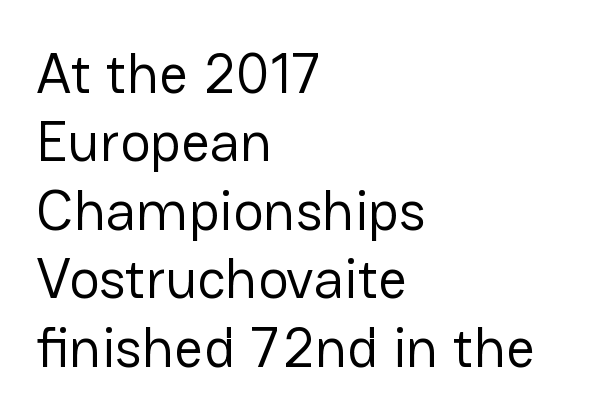
Students, note that the glyphs here touch the page at normal intervals. Here the designer chose a conventional face with non-uniform glyph widths. Line starts are locked; line ends wander. The gap between lines stays unmarked. Quick note: not italic, upright.
